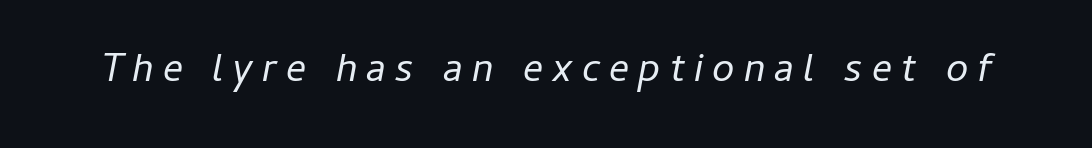
The whole block is typeset with a tilt. Stroke mass is kept to a normal reading level or below. Is this a fixed-width face? No — the glyphs have proportional, varying widths. The line texture is sparse and dotted thanks to wide tracking.
